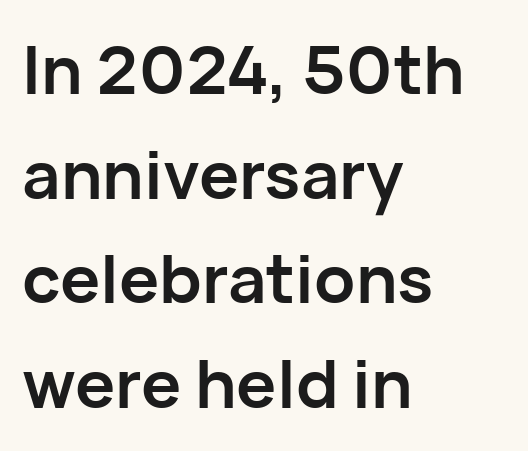
{"serif": "no", "italic": "no", "bold": "yes", "weight": "semibold", "width": "normal", "stroke_contrast": "low", "x_height": "medium", "monospaced": "no", "underline": "no", "align": "left", "line_spacing": "normal", "line_spacing_ratio": 1.56, "letter_spacing": "normal", "letter_spacing_em": 0.0, "glyph_px": 67}
